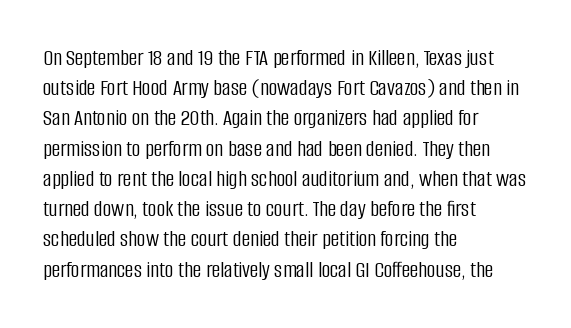
{"italic": "no", "bold": "no", "underline": "no", "align": "left", "line_spacing": "normal", "line_spacing_ratio": 1.26, "letter_spacing": "normal", "letter_spacing_em": 0.0, "glyph_px": 24}
